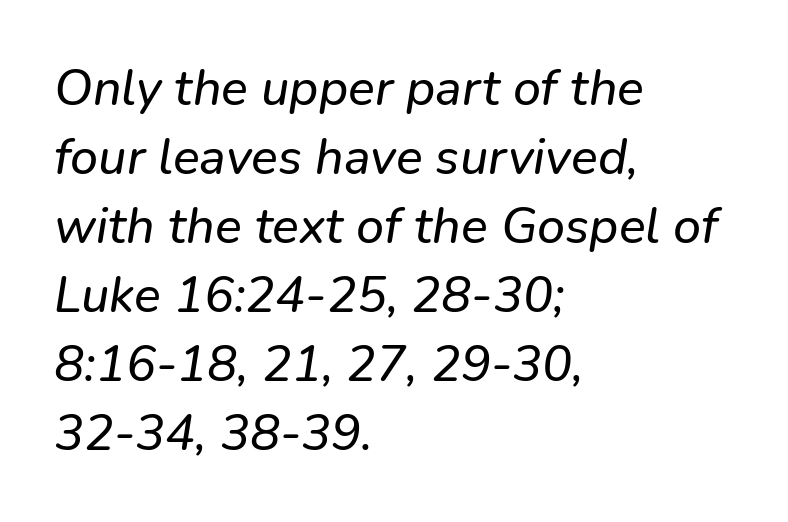
Q: Is the typeface a serif or a sans-serif typeface? A: Sans-serif.
Q: Is the text underlined? A: No.
Q: How is the paragraph aligned? A: Left-aligned.
Q: Is the spacing between letters normal or unusually wide? A: Normal.
Q: Is the spacing between lines tight, normal or loose? A: Normal.
Q: Width (condensed, normal, or wide)? A: Normal.
Q: Stroke contrast? A: Low.
Q: x-height? A: Medium.
Q: Monospaced? A: No.
